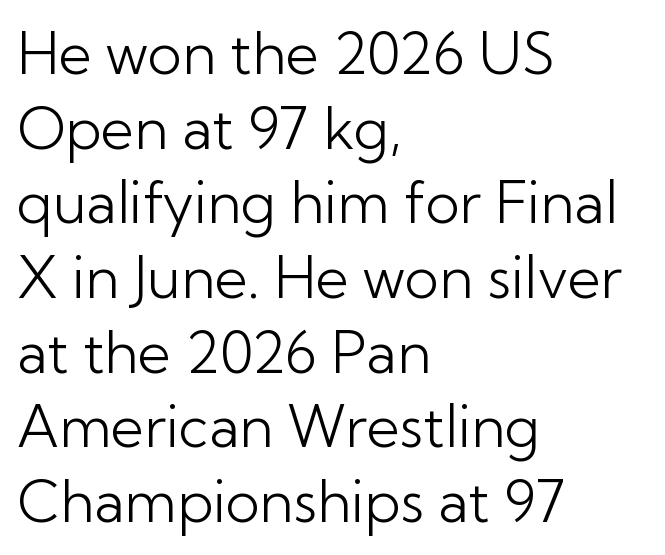
A student would call this left alignment; a typographer would say flush left, rag right. Students, note that the glyphs here touch the page at normal intervals. The gap between lines stays unmarked. Weight: in the light-to-regular range. These lines are rendered in a variable-pitch font.
